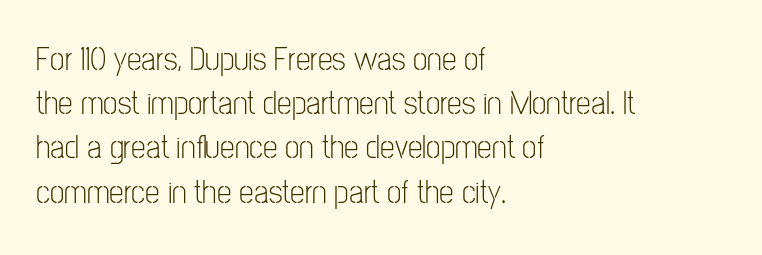
{"serif": "no", "italic": "no", "bold": "no", "weight": "light", "width": "condensed", "stroke_contrast": "low", "x_height": "medium", "monospaced": "no", "underline": "no", "align": "left", "line_spacing": "normal", "line_spacing_ratio": 1.34, "letter_spacing": "normal", "letter_spacing_em": 0.0, "glyph_px": 33}
